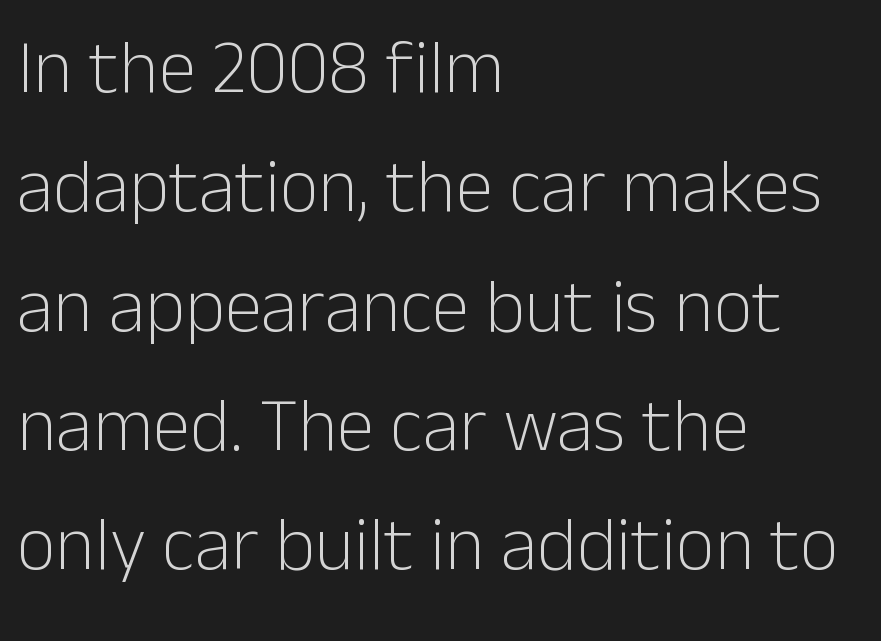
{"serif": "no", "italic": "no", "bold": "no", "weight": "light", "width": "normal", "stroke_contrast": "low", "x_height": "medium", "monospaced": "no", "underline": "no", "align": "left", "line_spacing": "normal", "line_spacing_ratio": 1.57, "letter_spacing": "normal", "letter_spacing_em": 0.0, "glyph_px": 76}
